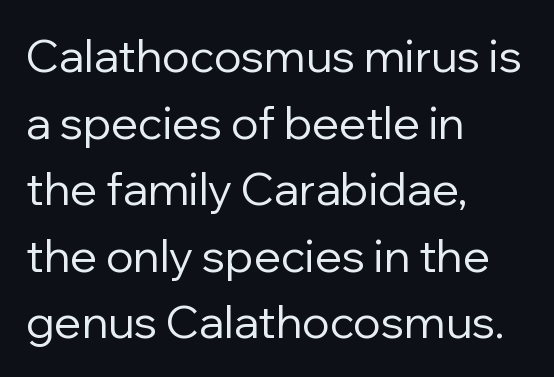
{"serif": "no", "italic": "no", "bold": "no", "weight": "regular", "width": "normal", "stroke_contrast": "low", "x_height": "medium", "monospaced": "no", "underline": "no", "align": "left", "line_spacing": "normal", "line_spacing_ratio": 1.48, "letter_spacing": "normal", "letter_spacing_em": 0.0, "glyph_px": 45}
